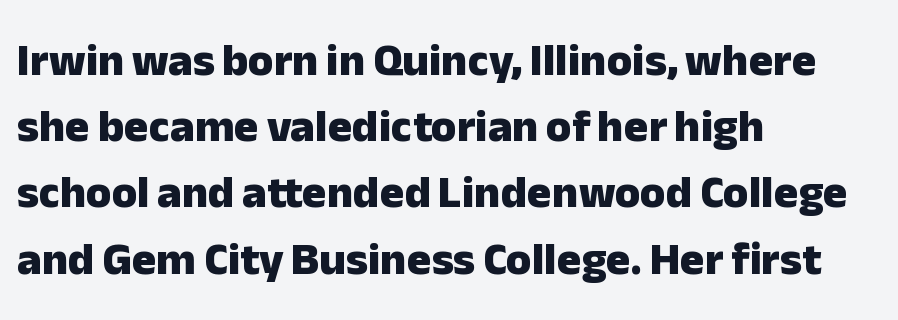
Q: Is the text bold? A: Yes.
Q: Is the text italic (slanted)? A: No, it is upright.
Q: Is the typeface a serif or a sans-serif typeface? A: Sans-serif.
Q: Is the text underlined? A: No.
Q: How is the paragraph aligned? A: Left-aligned.
Q: Is the spacing between letters normal or unusually wide? A: Normal.
Q: Is the spacing between lines tight, normal or loose? A: Normal.
Q: Width (condensed, normal, or wide)? A: Normal.
Q: Stroke contrast? A: Low.
Q: x-height? A: Medium.
Q: Monospaced? A: No.
